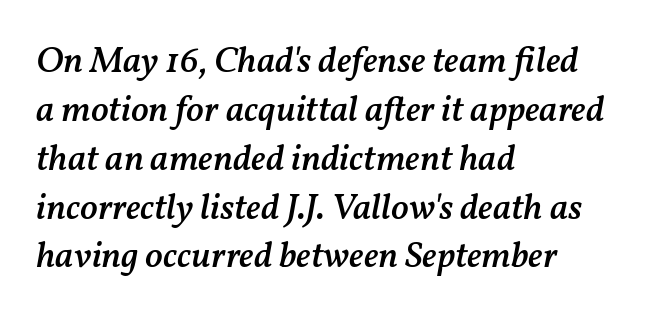
Q: Is the text bold? A: Semi-bold.
Q: Is the text italic (slanted)? A: Yes, it leans right by about 11 degrees.
Q: Is the text underlined? A: No.
Q: How is the paragraph aligned? A: Left-aligned.
Q: Is the spacing between letters normal or unusually wide? A: Normal.
Q: Is the spacing between lines tight, normal or loose? A: Normal.
Q: Width (condensed, normal, or wide)? A: Normal.
Q: Stroke contrast? A: Medium.
Q: x-height? A: Medium.
Q: Monospaced? A: No.
